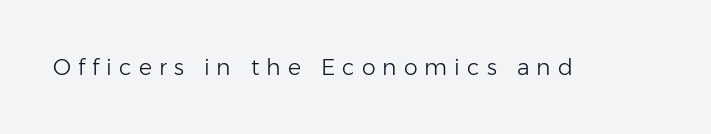
Q: Is the text bold? A: No.
Q: Is the text italic (slanted)? A: No, it is upright.
Q: Is the text underlined? A: No.
Q: Is the spacing between letters normal or unusually wide? A: Unusually wide.
